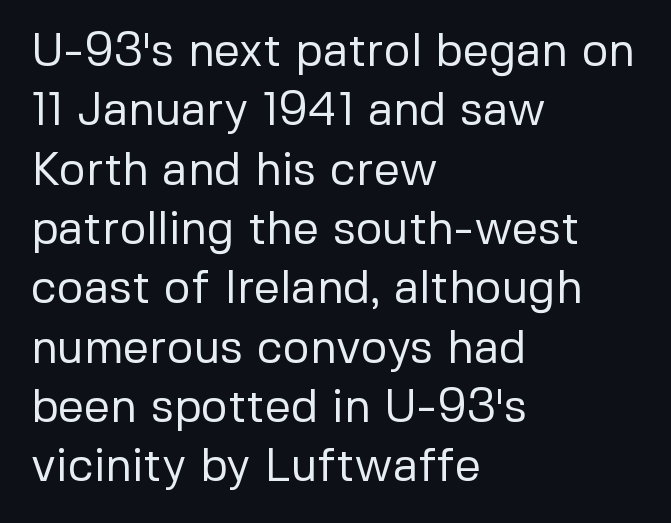
{"serif": "no", "italic": "no", "bold": "no", "weight": "regular", "width": "normal", "stroke_contrast": "low", "x_height": "medium", "monospaced": "no", "underline": "no", "align": "left", "line_spacing": "normal", "line_spacing_ratio": 1.29, "letter_spacing": "normal", "letter_spacing_em": 0.0, "glyph_px": 46}
